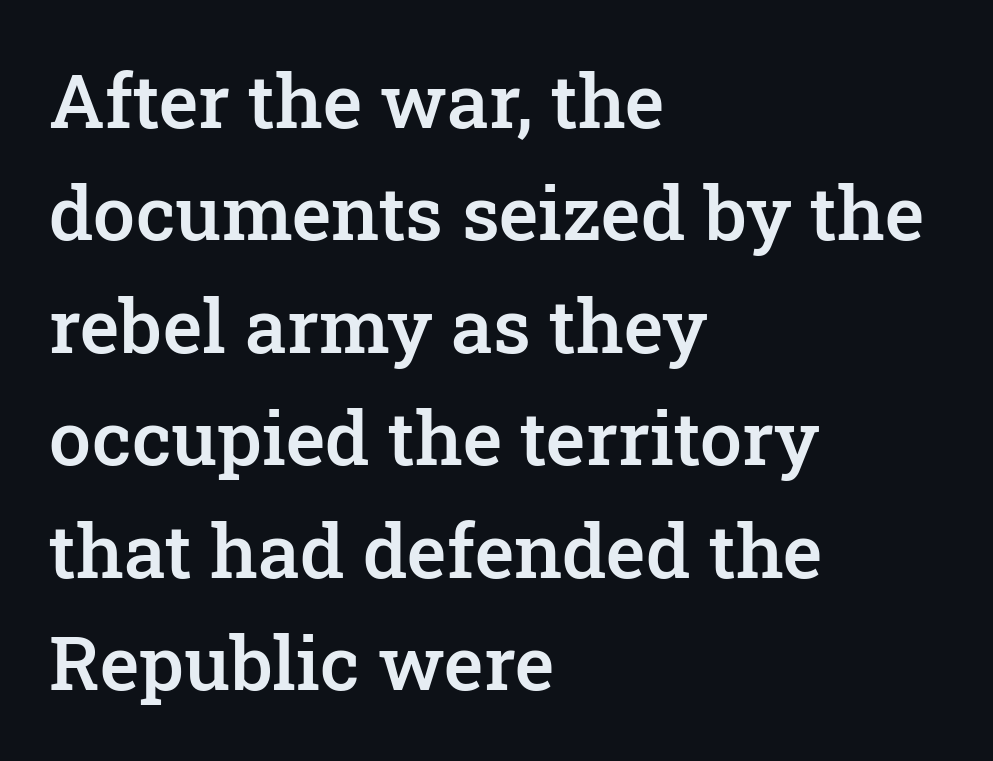
Q: Is the text bold? A: Semi-bold.
Q: Is the text italic (slanted)? A: No, it is upright.
Q: Is the typeface a serif or a sans-serif typeface? A: Serif.
Q: Is the text underlined? A: No.
Q: How is the paragraph aligned? A: Left-aligned.
Q: Is the spacing between letters normal or unusually wide? A: Normal.
Q: Is the spacing between lines tight, normal or loose? A: Normal.
Q: Width (condensed, normal, or wide)? A: Normal.
Q: Stroke contrast? A: Low.
Q: x-height? A: Medium.
Q: Monospaced? A: No.
